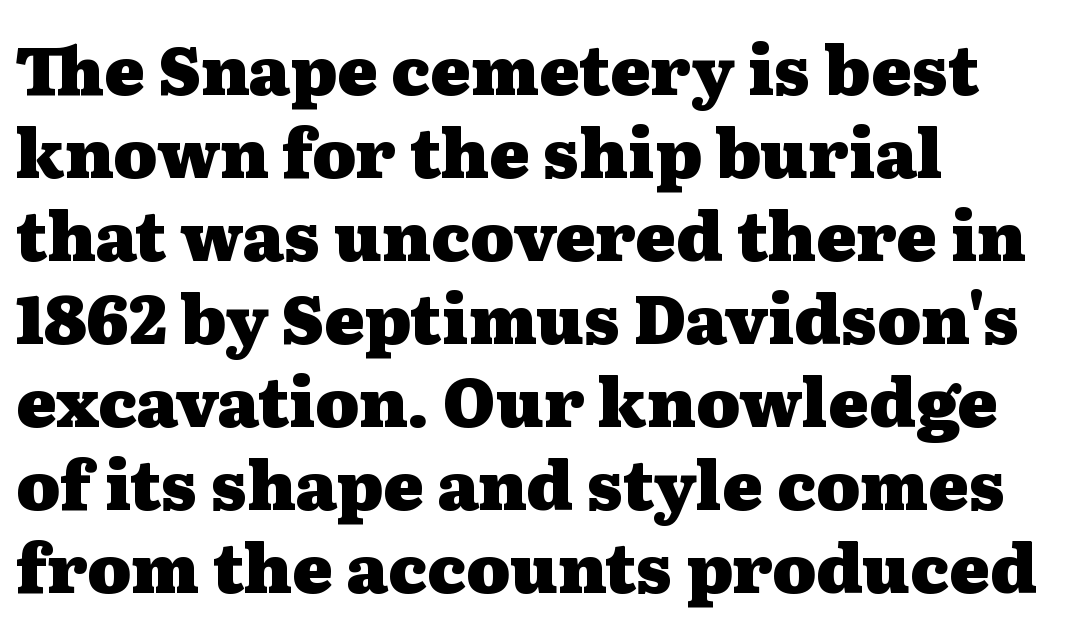
The image shows 67 px heavy, wide serif type, upright; set left-aligned, line spacing 1.24x, normal letter spacing, not underlined; medium stroke contrast and a medium x-height.
